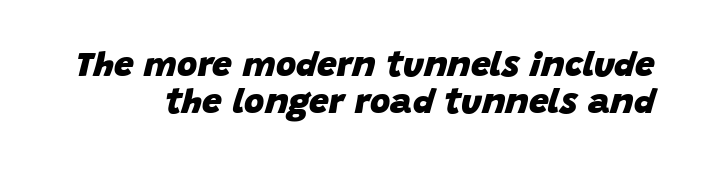
{"italic": "yes", "lean": "right", "slant_degrees": 15, "bold": "yes", "weight": "heavy", "width": "normal", "stroke_contrast": "low", "x_height": "large", "monospaced": "no", "underline": "no", "line_spacing": "tight", "line_spacing_ratio": 1.06, "letter_spacing": "normal", "letter_spacing_em": 0.0, "glyph_px": 35}
